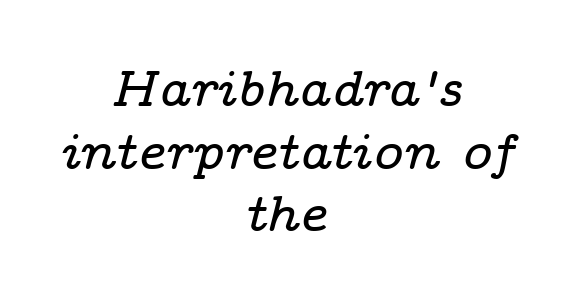
Q: Is the text italic (slanted)? A: Yes, it leans right by about 14 degrees.
Q: Is the typeface a serif or a sans-serif typeface? A: Serif.
Q: Is the text underlined? A: No.
Q: How is the paragraph aligned? A: Centered.
Q: Is the spacing between letters normal or unusually wide? A: Normal.
Q: Width (condensed, normal, or wide)? A: Wide.
Q: Stroke contrast? A: Low.
Q: x-height? A: Medium.
Q: Monospaced? A: No.
